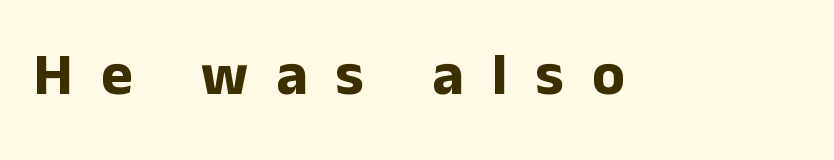
{"serif": "no", "italic": "no", "bold": "yes", "weight": "bold", "width": "normal", "stroke_contrast": "low", "x_height": "medium", "monospaced": "no", "underline": "no", "letter_spacing": "wide", "letter_spacing_em": 0.47, "glyph_px": 60}
